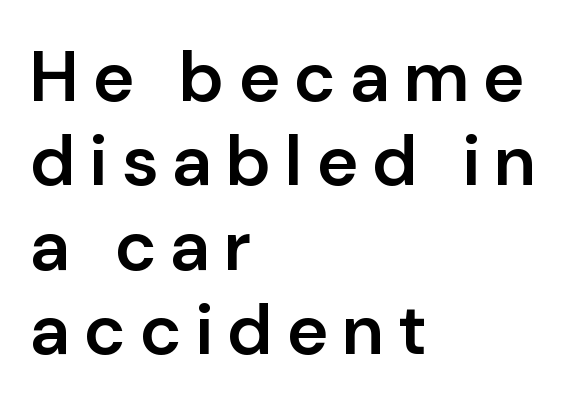
{"serif": "no", "italic": "no", "bold": "semi", "weight": "semibold", "width": "normal", "stroke_contrast": "low", "x_height": "medium", "monospaced": "no", "underline": "no", "align": "left", "line_spacing_ratio": 1.19, "letter_spacing": "wide", "letter_spacing_em": 0.2, "glyph_px": 71}
